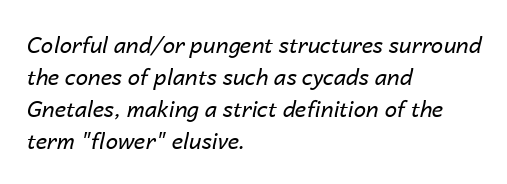
Q: Is the text bold? A: No.
Q: Is the text italic (slanted)? A: Yes, it leans right by about 14 degrees.
Q: Is the text underlined? A: No.
Q: How is the paragraph aligned? A: Left-aligned.
Q: Is the spacing between letters normal or unusually wide? A: Normal.
Q: Is the spacing between lines tight, normal or loose? A: Normal.
